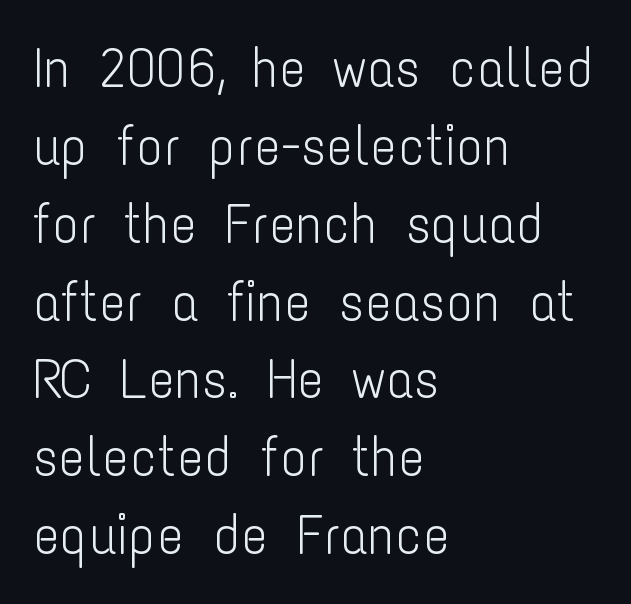
{"serif": "no", "italic": "no", "bold": "no", "weight": "light", "width": "condensed", "stroke_contrast": "low", "x_height": "medium", "monospaced": "no", "underline": "no", "align": "left", "line_spacing": "normal", "line_spacing_ratio": 1.39, "letter_spacing": "normal", "letter_spacing_em": 0.0, "glyph_px": 56}
